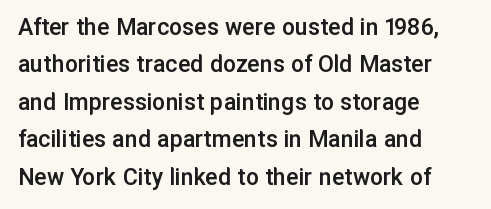
Q: Is the text bold? A: Semi-bold.
Q: Is the text italic (slanted)? A: No, it is upright.
Q: Is the text underlined? A: No.
Q: How is the paragraph aligned? A: Left-aligned.
Q: Is the spacing between letters normal or unusually wide? A: Normal.
Q: Is the spacing between lines tight, normal or loose? A: Normal.
